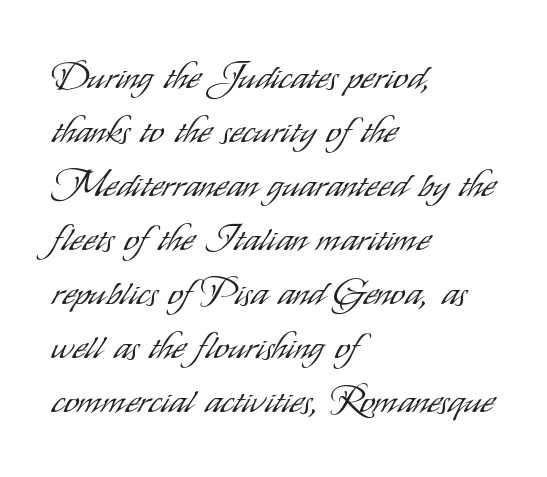
Q: Is the text bold? A: No.
Q: Is the text italic (slanted)? A: Yes.
Q: Is the typeface a serif or a sans-serif typeface? A: Sans-serif.
Q: Is the text underlined? A: No.
Q: How is the paragraph aligned? A: Left-aligned.
Q: Is the spacing between letters normal or unusually wide? A: Normal.
Q: Is the spacing between lines tight, normal or loose? A: Normal.
Q: Width (condensed, normal, or wide)? A: Condensed.
Q: Stroke contrast? A: Low.
Q: x-height? A: Small.
Q: Monospaced? A: No.
